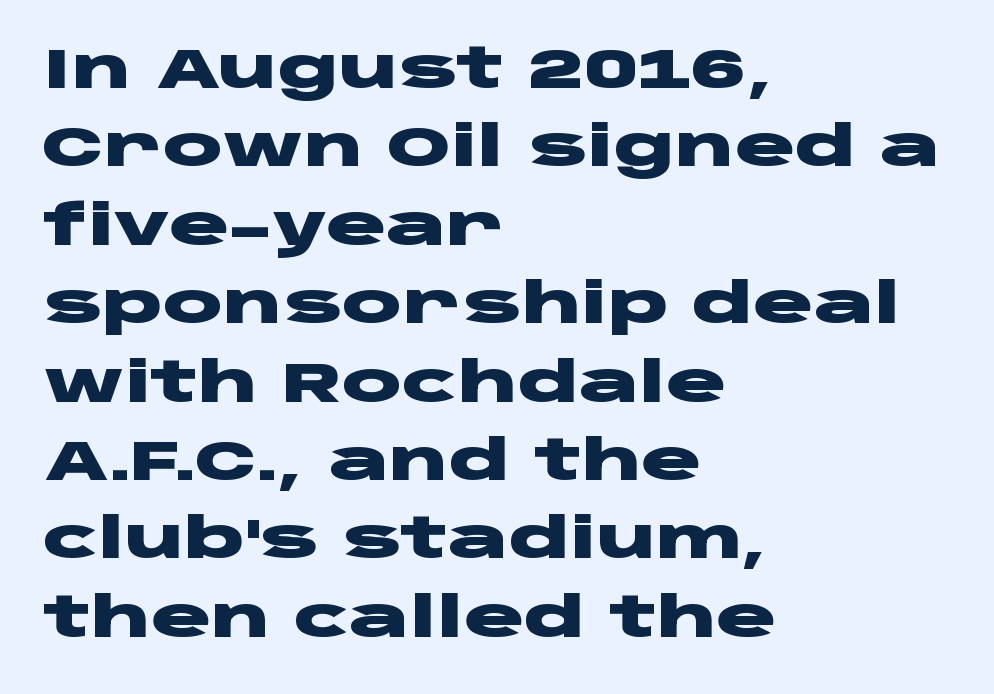
Q: Is the text bold? A: Yes.
Q: Is the text italic (slanted)? A: No, it is upright.
Q: Is the typeface a serif or a sans-serif typeface? A: Sans-serif.
Q: Is the text underlined? A: No.
Q: How is the paragraph aligned? A: Left-aligned.
Q: Is the spacing between letters normal or unusually wide? A: Normal.
Q: Is the spacing between lines tight, normal or loose? A: Normal.
Q: Width (condensed, normal, or wide)? A: Wide.
Q: Stroke contrast? A: Low.
Q: x-height? A: Large.
Q: Monospaced? A: No.
